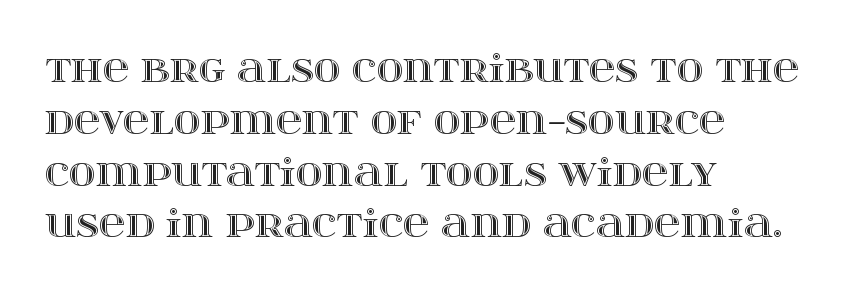
Q: Is the text italic (slanted)? A: No, it is upright.
Q: Is the text underlined? A: No.
Q: How is the paragraph aligned? A: Left-aligned.
Q: Is the spacing between letters normal or unusually wide? A: Normal.
Q: Is the spacing between lines tight, normal or loose? A: Normal.
Q: Width (condensed, normal, or wide)? A: Wide.
Q: x-height? A: Large.
Q: Monospaced? A: No.
